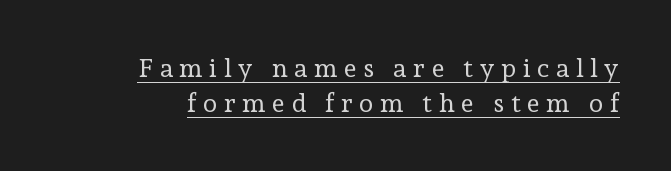
Q: Is the text bold? A: No.
Q: Is the text italic (slanted)? A: No, it is upright.
Q: Is the text underlined? A: Yes.
Q: How is the paragraph aligned? A: Right-aligned.
Q: Is the spacing between letters normal or unusually wide? A: Unusually wide.
Q: Is the spacing between lines tight, normal or loose? A: Normal.
